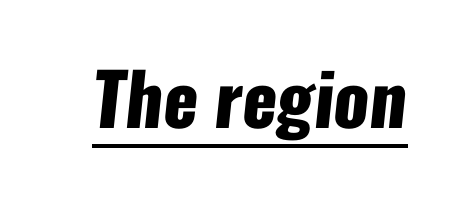
The image shows 72 px heavy, condensed sans-serif type; set normal letter spacing, underlined; low stroke contrast and a medium x-height.
